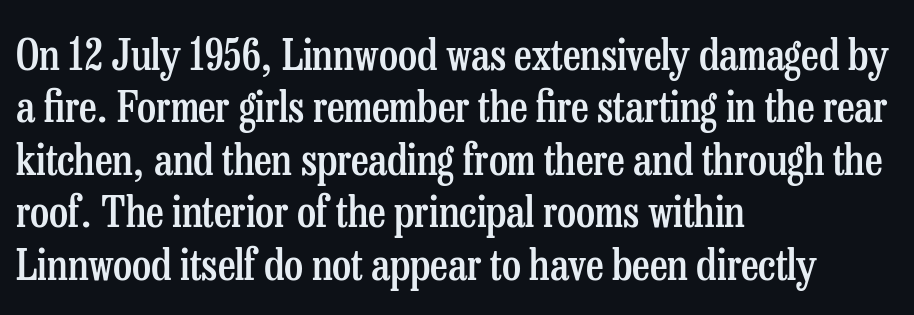
The image shows 43 px semibold, condensed serif type, upright; set left-aligned, line spacing 1.22x, normal letter spacing, not underlined; low stroke contrast and a medium x-height.
